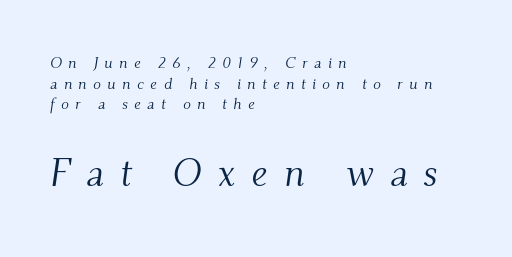
The image shows 39 px light serif type, italic (leaning right); set left-aligned, normal line spacing (1.29x), unusually wide letter spacing (+0.4 em), not underlined; the second (bottom) block is 2.44x larger; medium stroke contrast and a small x-height.
